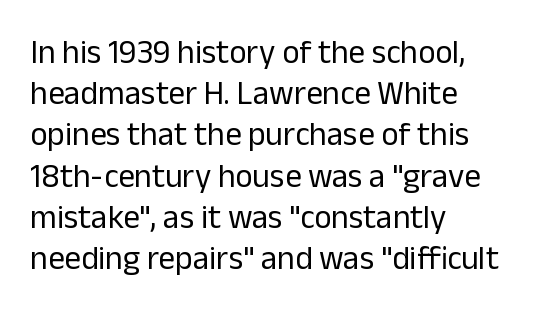
Type style note: lacks serifs. Honestly, the row spacing looks completely unremarkable. The face looks like a standard text weight, possibly lighter. The letters advance in unequal steps, a hallmark of proportional type.
